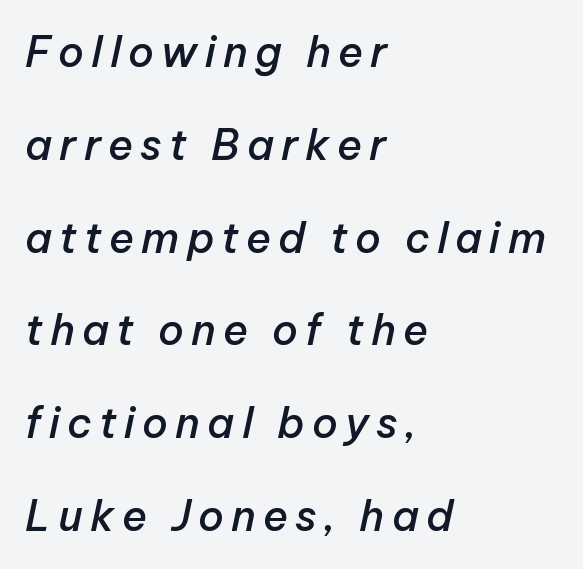
Q: Is the text bold? A: Semi-bold.
Q: Is the text italic (slanted)? A: Yes, it leans right by about 12 degrees.
Q: Is the text underlined? A: No.
Q: How is the paragraph aligned? A: Left-aligned.
Q: Is the spacing between lines tight, normal or loose? A: Loose.
Q: Width (condensed, normal, or wide)? A: Normal.
Q: Stroke contrast? A: Low.
Q: x-height? A: Medium.
Q: Monospaced? A: No.
